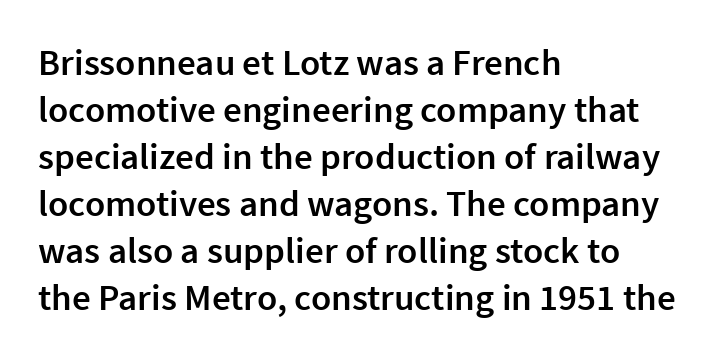
Q: Is the text bold? A: Semi-bold.
Q: Is the text italic (slanted)? A: No, it is upright.
Q: Is the typeface a serif or a sans-serif typeface? A: Sans-serif.
Q: Is the text underlined? A: No.
Q: How is the paragraph aligned? A: Left-aligned.
Q: Is the spacing between letters normal or unusually wide? A: Normal.
Q: Is the spacing between lines tight, normal or loose? A: Normal.
Q: Width (condensed, normal, or wide)? A: Normal.
Q: x-height? A: Medium.
Q: Monospaced? A: No.
